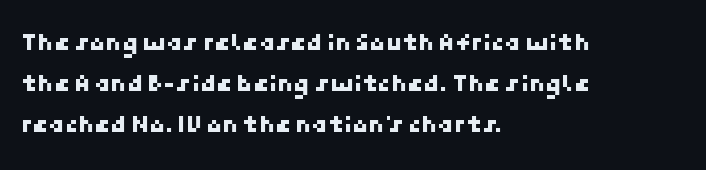
Q: Is the text underlined? A: No.
Q: How is the paragraph aligned? A: Left-aligned.
Q: Is the spacing between letters normal or unusually wide? A: Normal.
Q: Is the spacing between lines tight, normal or loose? A: Normal.
